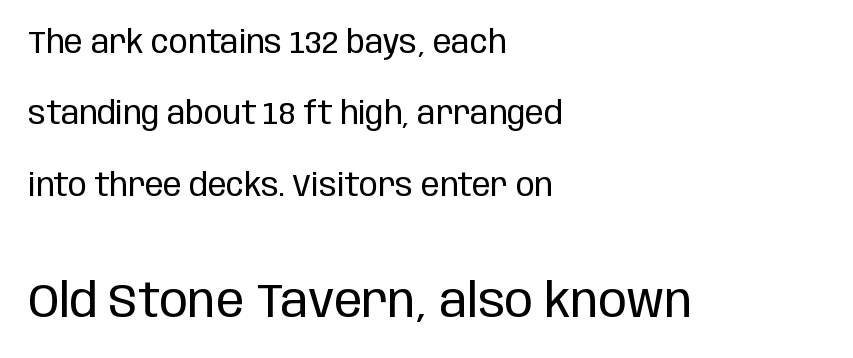
{"serif": "no", "italic": "no", "bold": "no", "weight": "regular", "width": "condensed", "stroke_contrast": "low", "x_height": "large", "monospaced": "no", "underline": "no", "align": "left", "line_spacing": "loose", "line_spacing_ratio": 2.3, "letter_spacing": "normal", "letter_spacing_em": 0.0, "larger_block": "second", "size_ratio": 1.52, "glyph_px": 47}
